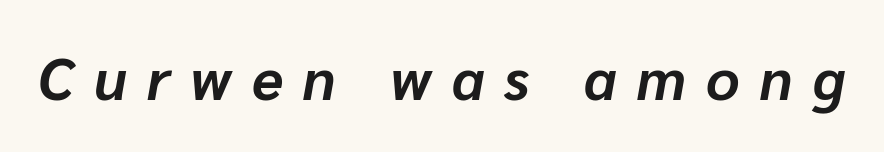
The image shows 58 px bold type, italic (leaning right); set unusually wide letter spacing (+0.35 em), not underlined; low stroke contrast and a medium x-height.
